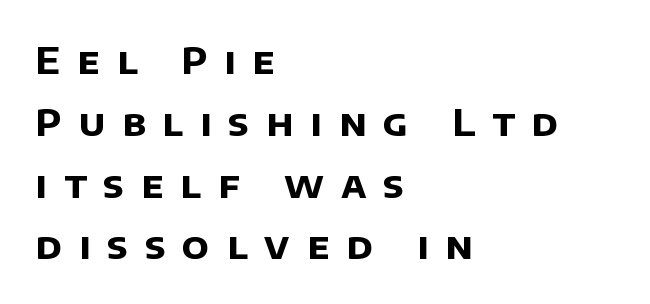
The image shows 37 px bold sans-serif type; set left-aligned, normal line spacing (1.67x), unusually wide letter spacing (+0.46 em), not underlined; low stroke contrast and a large x-height.
